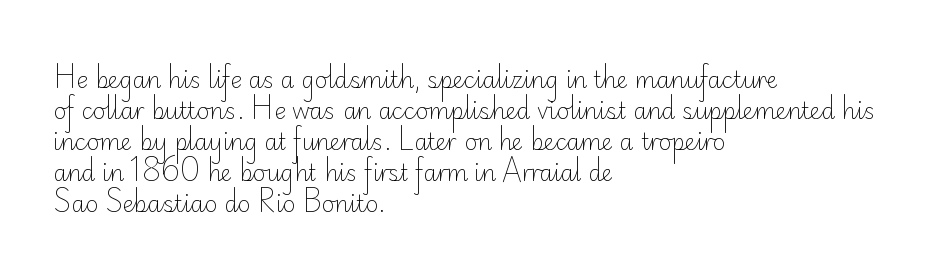
{"italic": "no", "bold": "no", "underline": "no", "align": "left", "line_spacing": "normal", "line_spacing_ratio": 1.41, "letter_spacing": "normal", "letter_spacing_em": 0.0, "glyph_px": 22}
